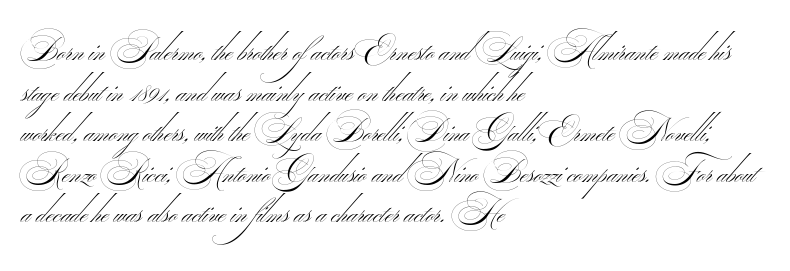
Think of a printed novel: that variable character pitch is what you see here. The paragraph has a hard left edge and a soft right edge. These lines keep a tight, regular rhythm from letter to letter. Is the type heavy? It reads as light-to-regular instead.
